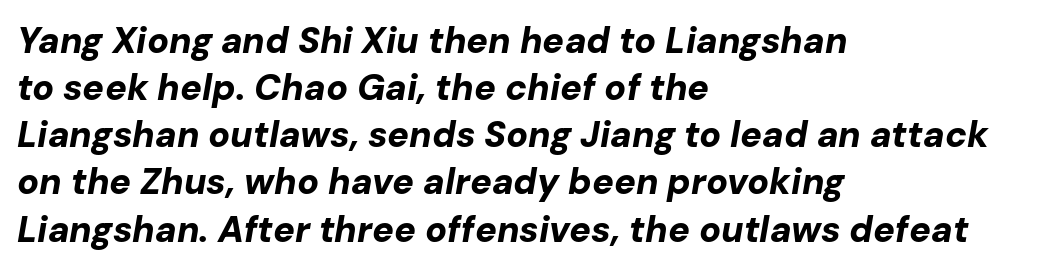
{"italic": "yes", "lean": "right", "slant_degrees": 10, "bold": "yes", "weight": "bold", "width": "normal", "stroke_contrast": "low", "x_height": "medium", "monospaced": "no", "underline": "no", "align": "left", "line_spacing": "normal", "line_spacing_ratio": 1.31, "letter_spacing": "normal", "letter_spacing_em": 0.0, "glyph_px": 36}
